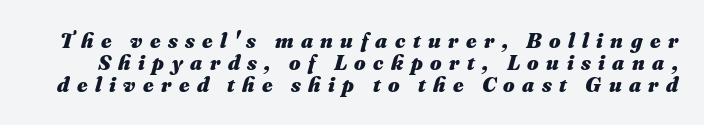
Heft: maximum for text — a bold. Beneath every word, the page is bare. Quick note: italic. Short note: letters widely spaced. Students, observe: this is what under-led, compact text looks like.
